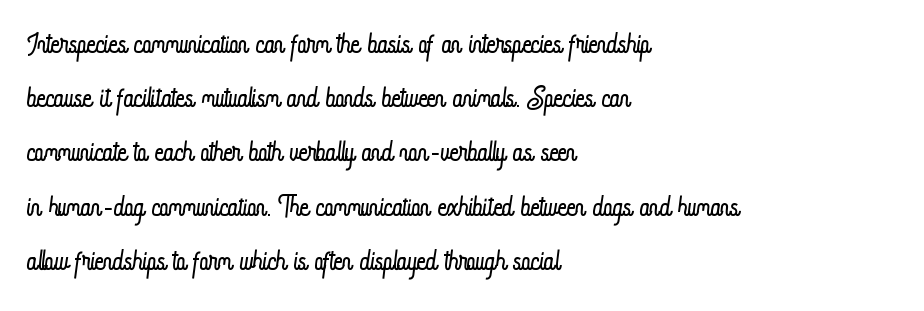
Standard letterfit; no display-style spreading of the glyphs. Where is the straight margin? On the left. The font sits on the lighter half of the weight spectrum, regular included. Baseline-to-baseline distance is the conventional proportion of letter height. Clear beneath every line of the passage.
